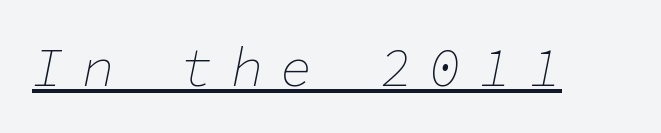
The image shows 54 px thin type, italic (leaning right), monospaced; set unusually wide letter spacing (+0.32 em), underlined; low stroke contrast and a medium x-height.
